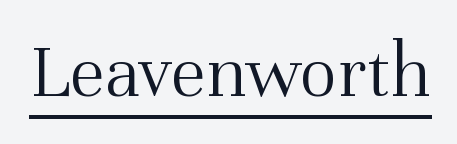
The image shows 79 px light serif type, upright; set normal letter spacing, underlined; medium stroke contrast and a medium x-height.
